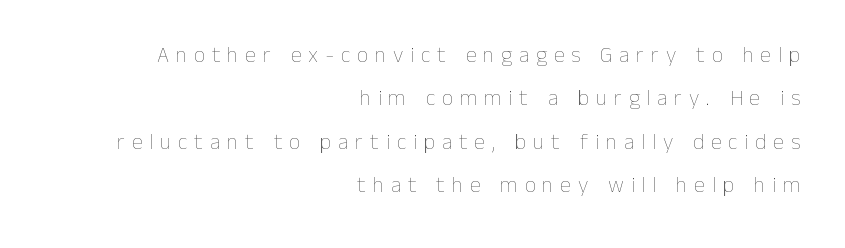
The image shows 22 px text type, upright; set right-aligned, loose line spacing (1.97x), unusually wide letter spacing (+0.31 em), not underlined.
